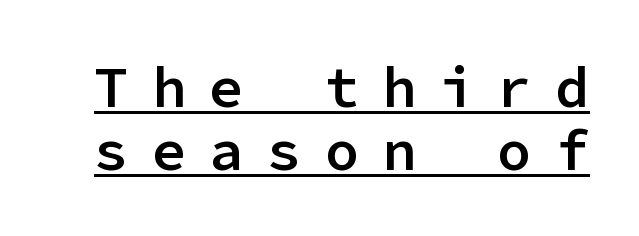
The image shows 57 px semibold sans-serif type, upright, monospaced; set tight line spacing (1.1x), unusually wide letter spacing (+0.41 em), underlined; low stroke contrast and a medium x-height.
